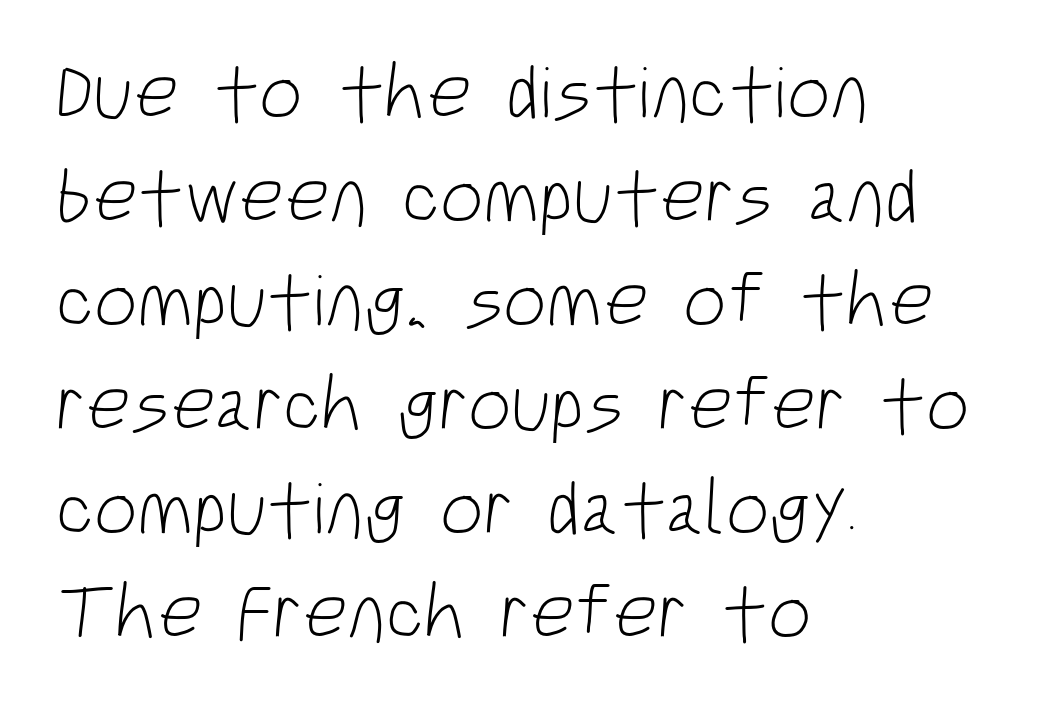
Left-aligned paragraph, ragged on the right. Decoration check: the copy has no underline. The letters carry no serifs — their stems end cleanly without finishing strokes. Varying glyph widths throughout — classic text-font behaviour. Each word holds together tightly as a unit, with standard inter-letter gaps.
